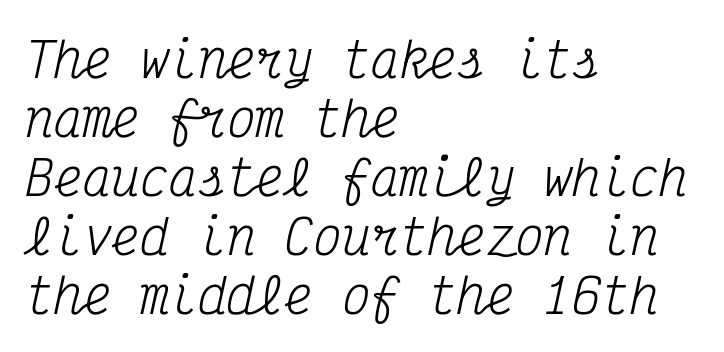
The image shows 48 px regular-weight, condensed serif type, italic (leaning right), monospaced; set left-aligned, line spacing 1.23x, normal letter spacing, not underlined; medium stroke contrast and a medium x-height.
